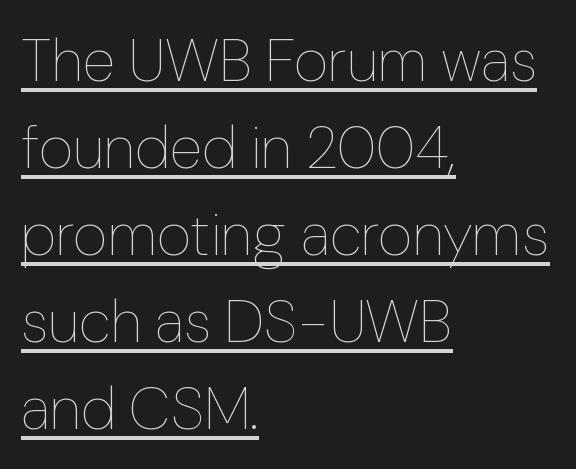
{"italic": "no", "bold": "no", "weight": "thin", "width": "normal", "stroke_contrast": "low", "x_height": "medium", "monospaced": "no", "underline": "yes", "align": "left", "line_spacing": "normal", "line_spacing_ratio": 1.45, "letter_spacing": "normal", "letter_spacing_em": 0.0, "glyph_px": 60}
